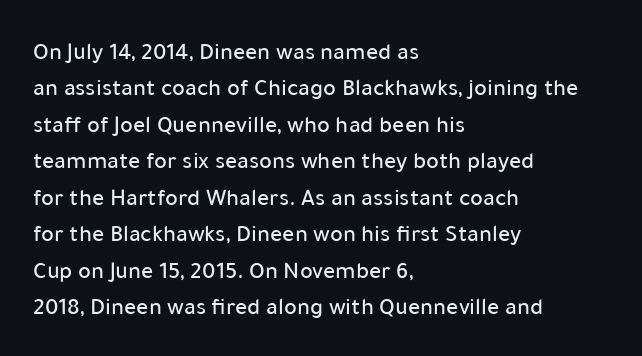
A normal amount of white space separates one row of letters from the next. Is there any slant? The stems are plumb. Nobody touched the tracking dial on this one. Quick note: underline off.
